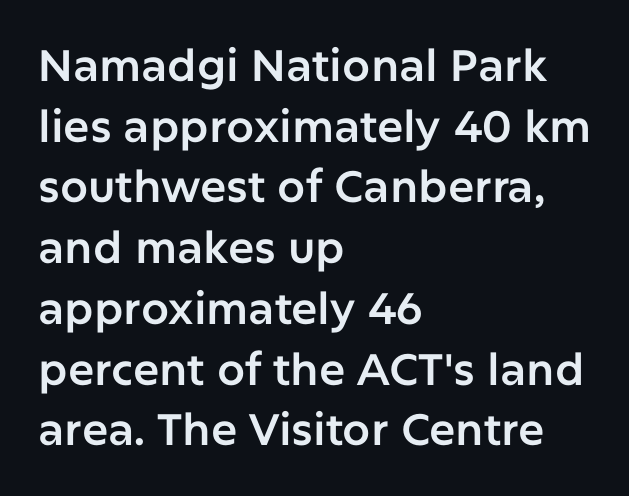
{"serif": "no", "italic": "no", "width": "normal", "stroke_contrast": "low", "x_height": "medium", "monospaced": "no", "underline": "no", "align": "left", "line_spacing": "normal", "line_spacing_ratio": 1.38, "letter_spacing": "normal", "letter_spacing_em": 0.0, "glyph_px": 44}
